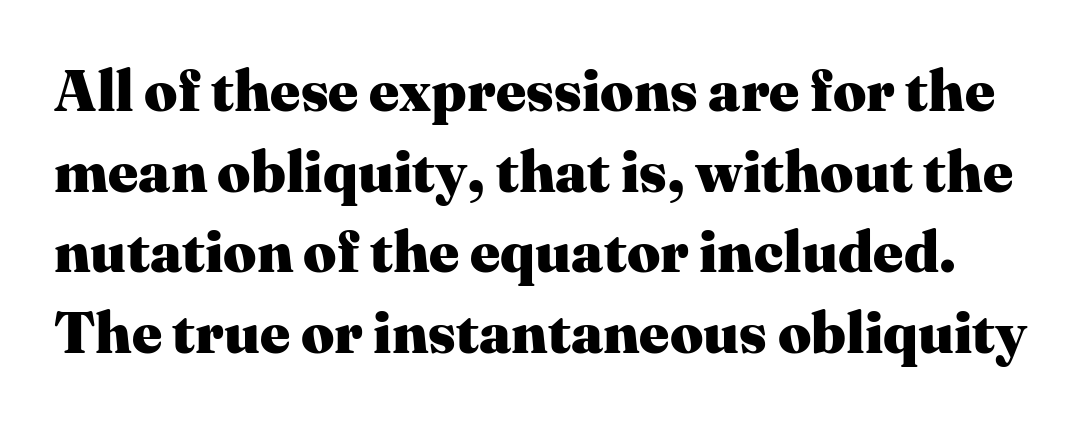
The space beneath each line is pristine and unruled. Yep, those are serifs on the letters. This is the regular roman posture of the typeface. Vertically, the passage feels balanced, rows spaced as you'd expect. In terms of letterspacing, this is plain default setting. Proportional: the letters do not fall into vertical columns.
